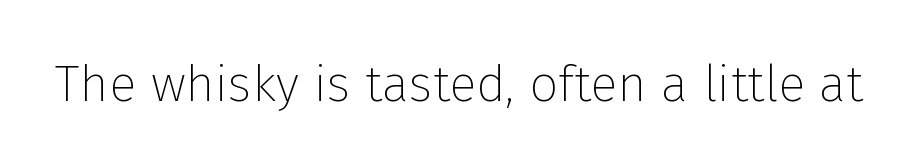
{"serif": "no", "italic": "no", "bold": "no", "weight": "thin", "width": "normal", "stroke_contrast": "low", "x_height": "medium", "monospaced": "no", "underline": "no", "letter_spacing": "normal", "letter_spacing_em": 0.0, "glyph_px": 51}
